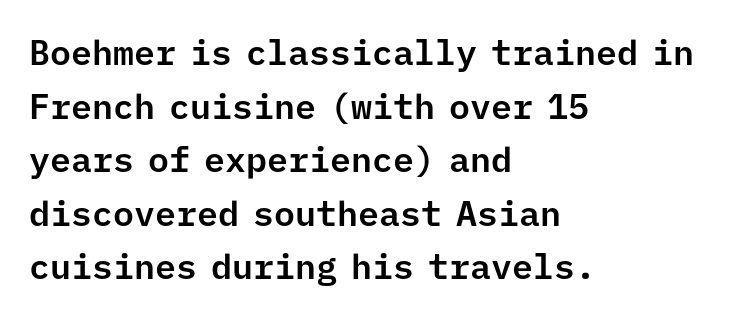
Italic? Not at all — the glyphs are vertical. Typeset ragged right — the left edge is the straight one. This sample has the even, mechanical cadence of fixed-width lettering. Regarding leading, the lines here are spaced in the standard way. Nobody touched the tracking dial on this one.
